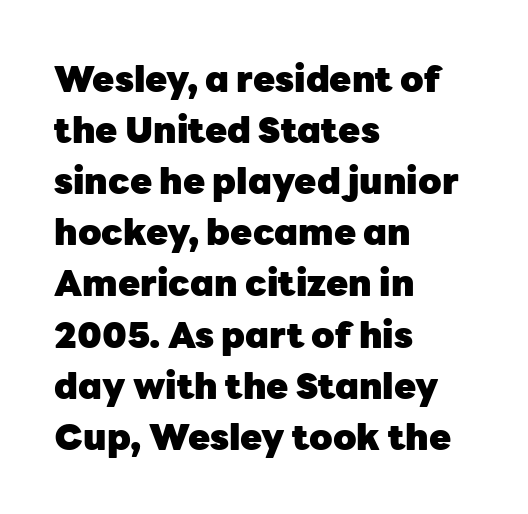
{"serif": "no", "italic": "no", "bold": "yes", "weight": "heavy", "width": "normal", "stroke_contrast": "low", "x_height": "medium", "monospaced": "no", "underline": "no", "align": "left", "line_spacing": "normal", "line_spacing_ratio": 1.42, "letter_spacing": "normal", "letter_spacing_em": 0.0, "glyph_px": 36}
